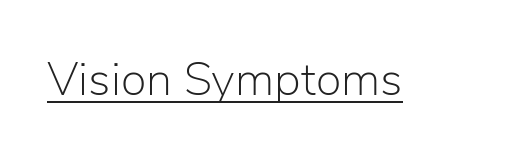
The image shows 47 px light sans-serif type, upright; set normal letter spacing, underlined; low stroke contrast and a medium x-height.
